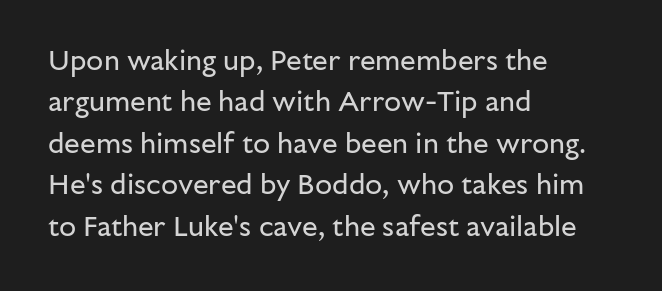
The image shows 28 px regular-weight sans-serif type, upright; set left-aligned, normal line spacing (1.48x), normal letter spacing, not underlined; low stroke contrast and a medium x-height.
